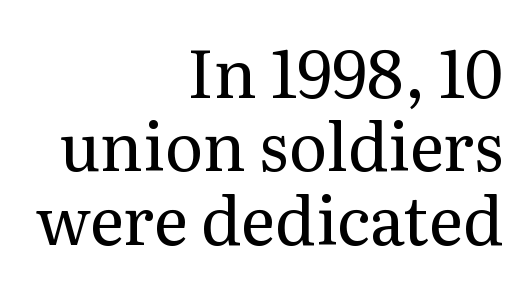
The designer dialed line spacing down below the default. The face used here is seriffed, in the tradition of book romans. Notice how the stems are strictly vertical — no italics here. This sample is right-justified, so line beginnings fall wherever the words allow. The tracking reads as untouched default to a designer's eye. A light-to-regular cut is what we see here.
